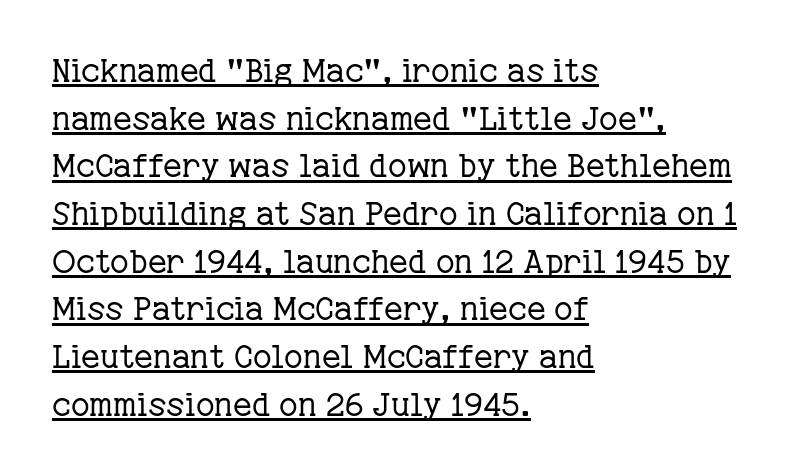
Q: Is the text bold? A: No.
Q: Is the text italic (slanted)? A: No, it is upright.
Q: Is the typeface a serif or a sans-serif typeface? A: Serif.
Q: Is the text underlined? A: Yes.
Q: How is the paragraph aligned? A: Left-aligned.
Q: Is the spacing between letters normal or unusually wide? A: Normal.
Q: Is the spacing between lines tight, normal or loose? A: Normal.
Q: Width (condensed, normal, or wide)? A: Normal.
Q: Stroke contrast? A: Low.
Q: x-height? A: Medium.
Q: Monospaced? A: No.
